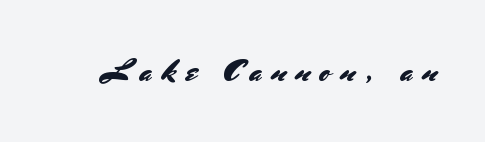
Q: Is the text italic (slanted)? A: Yes.
Q: Is the typeface a serif or a sans-serif typeface? A: Sans-serif.
Q: Is the text underlined? A: No.
Q: Is the spacing between letters normal or unusually wide? A: Unusually wide.
Q: Width (condensed, normal, or wide)? A: Normal.
Q: Stroke contrast? A: Medium.
Q: x-height? A: Small.
Q: Monospaced? A: No.
